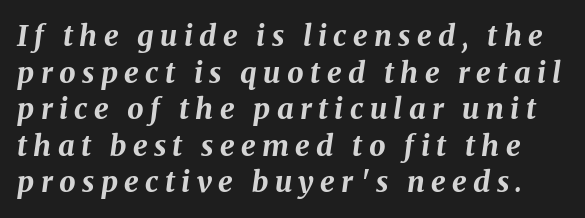
Q: Is the text bold? A: Yes.
Q: Is the text italic (slanted)? A: Yes, it leans right by about 8 degrees.
Q: Is the text underlined? A: No.
Q: Is the spacing between letters normal or unusually wide? A: Unusually wide.
Q: Is the spacing between lines tight, normal or loose? A: Normal.
Q: Width (condensed, normal, or wide)? A: Normal.
Q: Stroke contrast? A: Medium.
Q: x-height? A: Medium.
Q: Monospaced? A: No.
